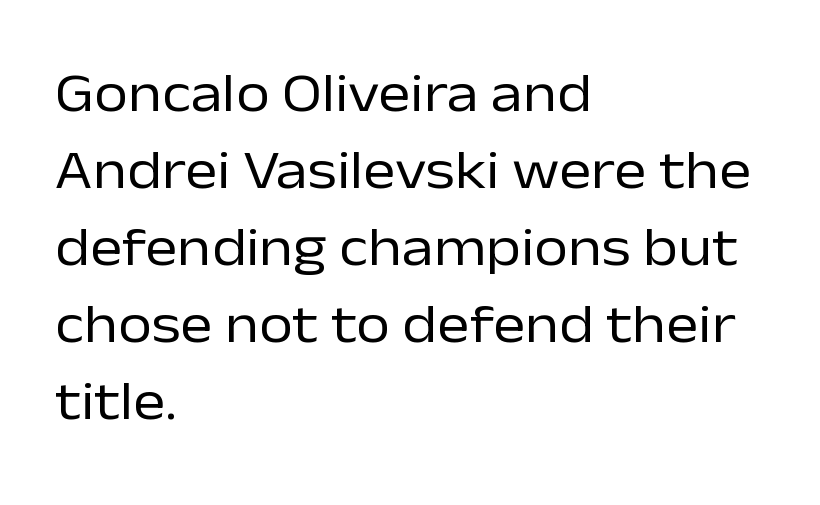
The image shows 55 px regular-weight sans-serif type, upright; set left-aligned, normal line spacing (1.4x), normal letter spacing, not underlined; low stroke contrast and a medium x-height.
